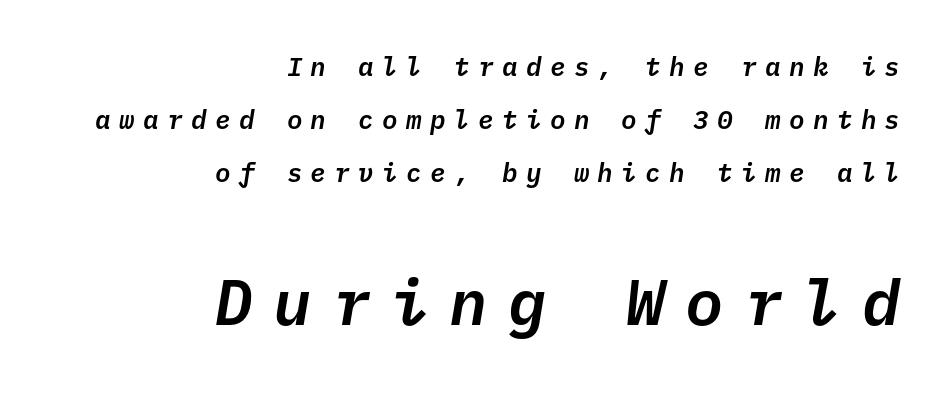
The image shows 64 px text type, italic (leaning right), monospaced; set right-aligned, loose line spacing (2.04x), unusually wide letter spacing (+0.32 em), not underlined; the second (bottom) block is 2.46x larger; low stroke contrast and a medium x-height.
